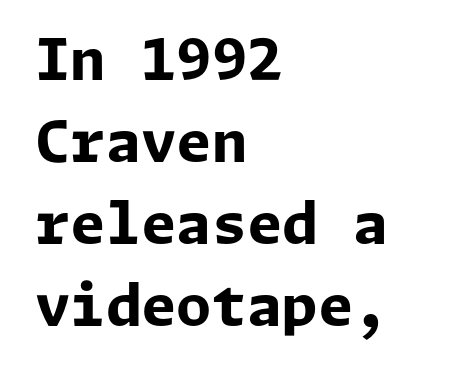
{"serif": "no", "italic": "no", "bold": "yes", "weight": "bold", "width": "normal", "stroke_contrast": "low", "x_height": "medium", "underline": "no", "align": "left", "line_spacing": "normal", "line_spacing_ratio": 1.44, "letter_spacing": "normal", "letter_spacing_em": 0.0, "glyph_px": 57}
